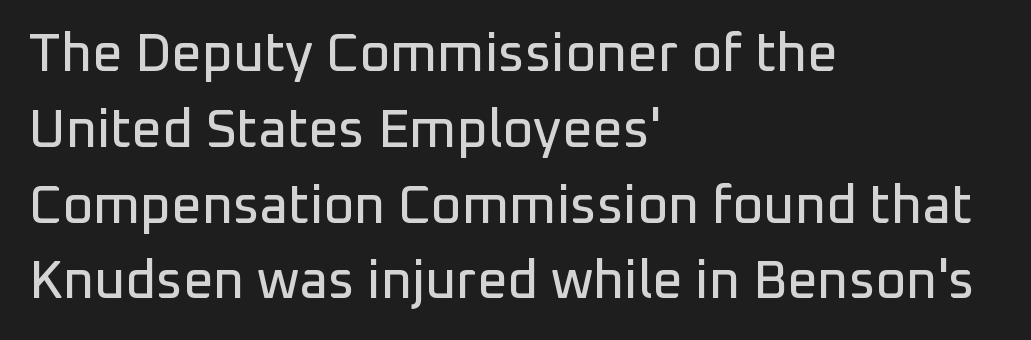
{"serif": "no", "italic": "no", "width": "normal", "stroke_contrast": "low", "x_height": "medium", "monospaced": "no", "underline": "no", "align": "left", "line_spacing": "normal", "line_spacing_ratio": 1.43, "letter_spacing": "normal", "letter_spacing_em": 0.0, "glyph_px": 53}
